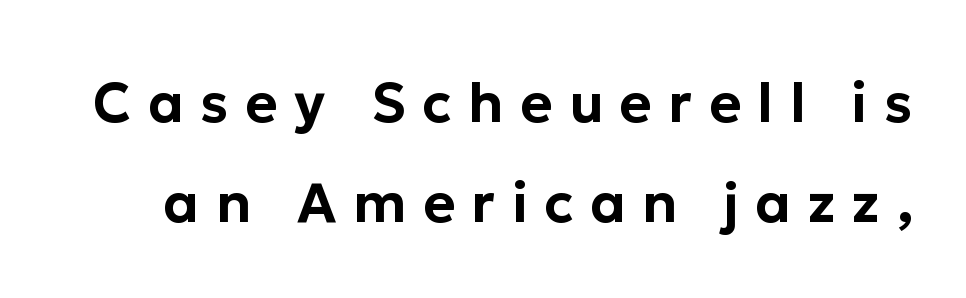
Style check: upright. How are the letters spaced? Widely, with obvious added tracking. The space directly below the letters is spotless. Here the designer chose a conventional face with non-uniform glyph widths. A sans-serif font was chosen for this passage.
